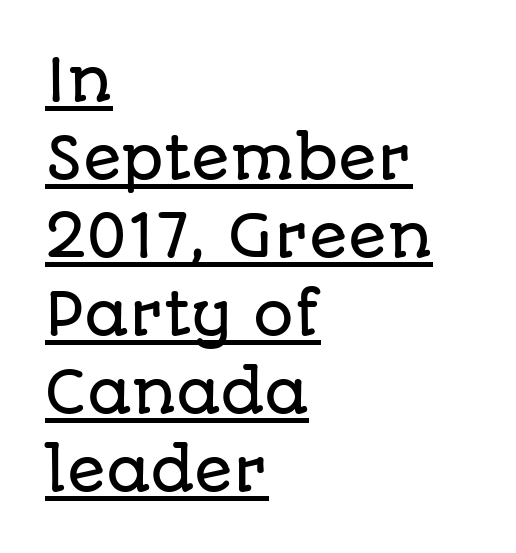
Q: Is the text italic (slanted)? A: No, it is upright.
Q: Is the typeface a serif or a sans-serif typeface? A: Sans-serif.
Q: Is the text underlined? A: Yes.
Q: How is the paragraph aligned? A: Left-aligned.
Q: Is the spacing between letters normal or unusually wide? A: Normal.
Q: Is the spacing between lines tight, normal or loose? A: Normal.
Q: Width (condensed, normal, or wide)? A: Normal.
Q: Stroke contrast? A: Low.
Q: x-height? A: Large.
Q: Monospaced? A: No.
